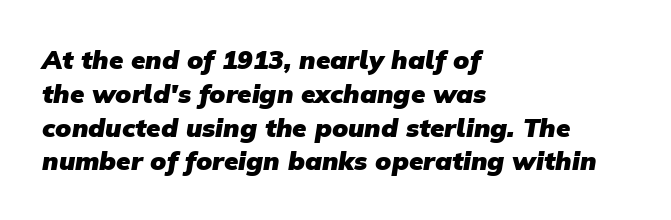
The image shows 26 px bold type; set left-aligned, normal line spacing (1.3x), normal letter spacing, not underlined.
